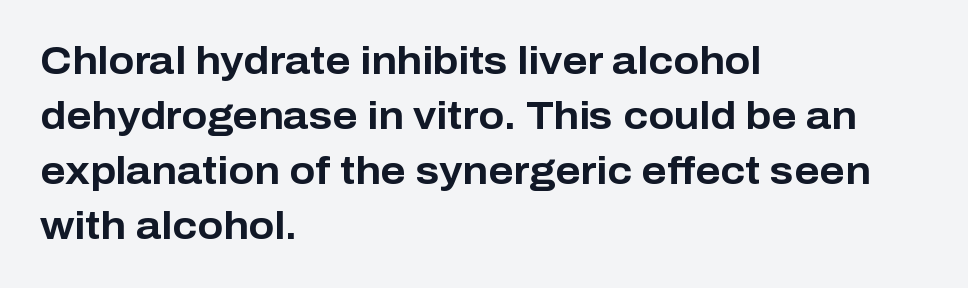
Rendered with straight, roman letterforms. Alignment: flush left. Check under the words: just untouched page. Looks like regular typesetting: each glyph gets only the width it needs. How are the letters spaced? Ordinarily, with no added tracking. The vertical gap from one line to the next is medium.
